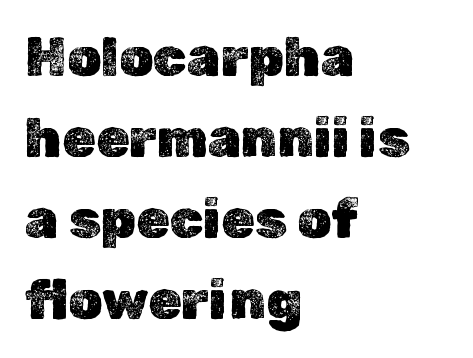
The image shows 54 px text type, upright; set left-aligned, normal line spacing (1.5x), normal letter spacing, not underlined; a medium x-height.
